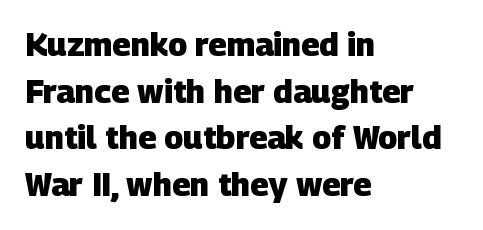
The image shows 32 px heavy sans-serif type; set left-aligned, normal line spacing (1.46x), normal letter spacing, not underlined; low stroke contrast and a large x-height.
